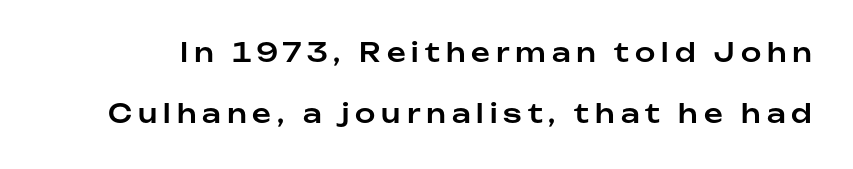
Q: Is the text italic (slanted)? A: No, it is upright.
Q: Is the text underlined? A: No.
Q: Is the spacing between letters normal or unusually wide? A: Unusually wide.
Q: Is the spacing between lines tight, normal or loose? A: Loose.
